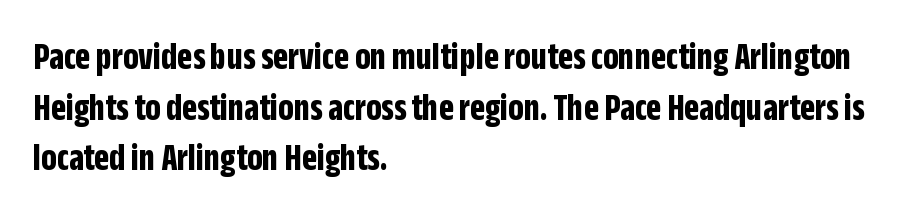
Clear beneath every line of the passage. Every character sits straight up, as roman type does. The vertical gap from one line to the next is medium. Line beginnings align vertically; line endings do not.
